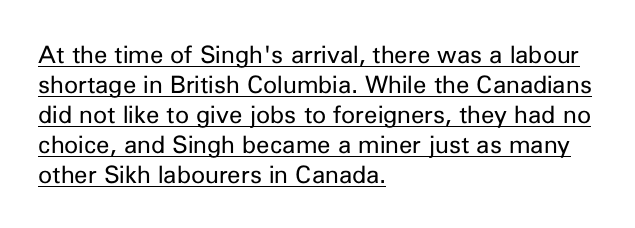
The image shows 24 px text type, upright; set left-aligned, normal line spacing (1.25x), normal letter spacing, underlined.
